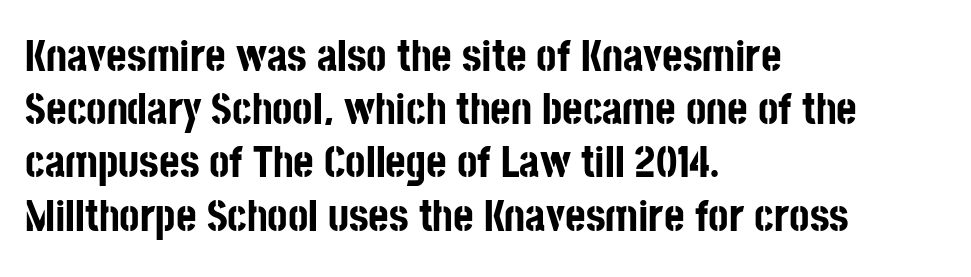
Q: Is the text bold? A: Yes.
Q: Is the text italic (slanted)? A: No, it is upright.
Q: Is the typeface a serif or a sans-serif typeface? A: Sans-serif.
Q: Is the text underlined? A: No.
Q: How is the paragraph aligned? A: Left-aligned.
Q: Is the spacing between letters normal or unusually wide? A: Normal.
Q: Width (condensed, normal, or wide)? A: Condensed.
Q: Stroke contrast? A: Low.
Q: x-height? A: Large.
Q: Monospaced? A: No.
